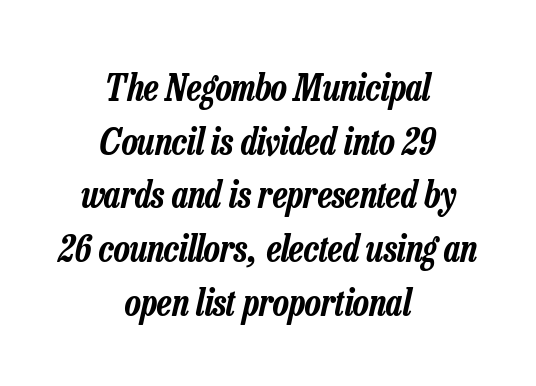
{"italic": "yes", "lean": "right", "slant_degrees": 13, "width": "condensed", "stroke_contrast": "low", "x_height": "medium", "monospaced": "no", "underline": "no", "align": "center", "line_spacing": "normal", "line_spacing_ratio": 1.45, "letter_spacing": "normal", "letter_spacing_em": 0.0, "glyph_px": 37}
